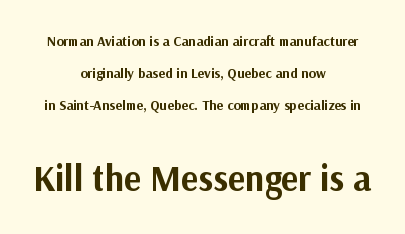
Q: Is the text bold? A: Yes.
Q: Is the text italic (slanted)? A: No, it is upright.
Q: Is the typeface a serif or a sans-serif typeface? A: Sans-serif.
Q: Is the text underlined? A: No.
Q: How is the paragraph aligned? A: Centered.
Q: Is the spacing between letters normal or unusually wide? A: Normal.
Q: Is the spacing between lines tight, normal or loose? A: Loose.
Q: Which block of text is set in a larger size, the first (top) or the second (bottom)? A: The second (bottom) one.
Q: Width (condensed, normal, or wide)? A: Normal.
Q: Stroke contrast? A: Medium.
Q: x-height? A: Medium.
Q: Monospaced? A: No.
